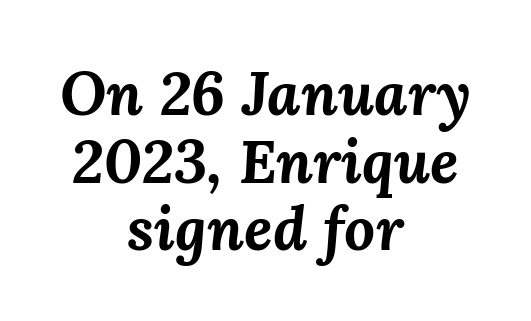
The image shows 61 px bold type, italic (leaning right); set centered, tight line spacing (1.11x), normal letter spacing, not underlined; medium stroke contrast and a medium x-height.
